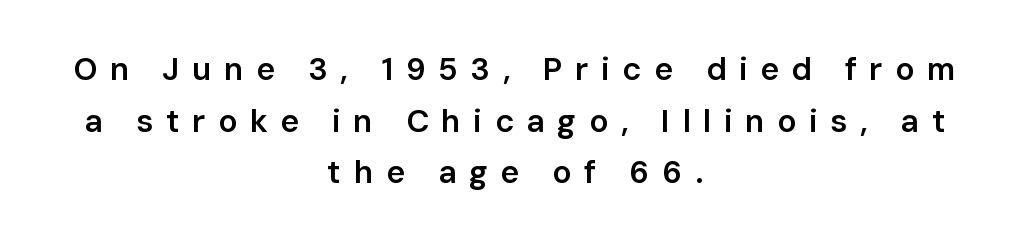
{"serif": "no", "italic": "no", "bold": "semi", "weight": "semibold", "width": "normal", "stroke_contrast": "low", "x_height": "medium", "monospaced": "no", "underline": "no", "align": "center", "line_spacing": "normal", "line_spacing_ratio": 1.61, "letter_spacing": "wide", "letter_spacing_em": 0.39, "glyph_px": 32}
